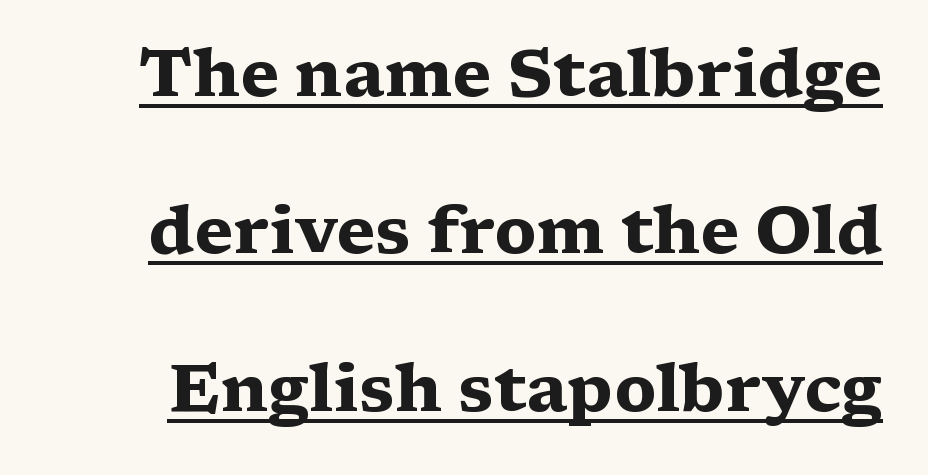
Typographically, this falls in the serif category. Look at the tracking — it's just the regular setting, nothing added. Leading is clearly above the norm, producing a sparse column. Strong, thick strokes mark this as bold type. Caption: lettering with a line underneath. Character widths vary here, with narrow letters taking less room than wide ones.
